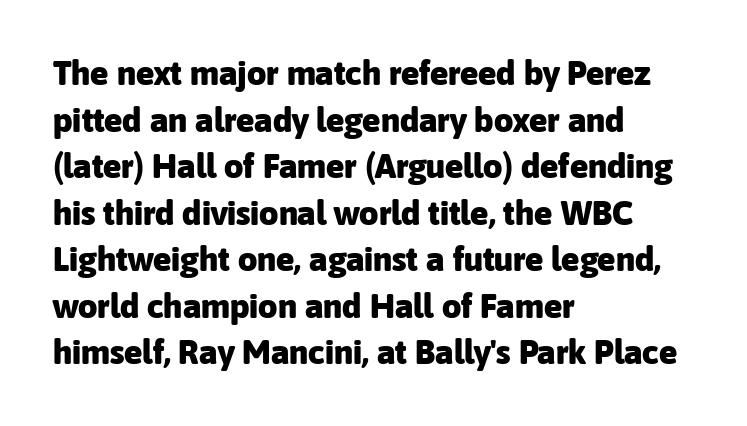
{"serif": "no", "italic": "no", "bold": "yes", "weight": "heavy", "width": "normal", "stroke_contrast": "low", "x_height": "medium", "monospaced": "no", "underline": "no", "align": "left", "line_spacing": "normal", "line_spacing_ratio": 1.37, "letter_spacing": "normal", "letter_spacing_em": 0.0, "glyph_px": 34}
